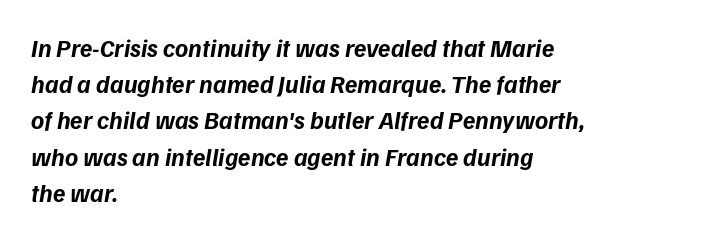
Q: Is the text bold? A: Yes.
Q: Is the text underlined? A: No.
Q: How is the paragraph aligned? A: Left-aligned.
Q: Is the spacing between letters normal or unusually wide? A: Normal.
Q: Is the spacing between lines tight, normal or loose? A: Normal.
